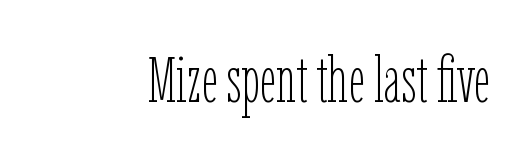
{"italic": "no", "bold": "no", "weight": "thin", "width": "condensed", "stroke_contrast": "low", "x_height": "medium", "monospaced": "no", "underline": "no", "letter_spacing": "normal", "letter_spacing_em": 0.0, "glyph_px": 64}
